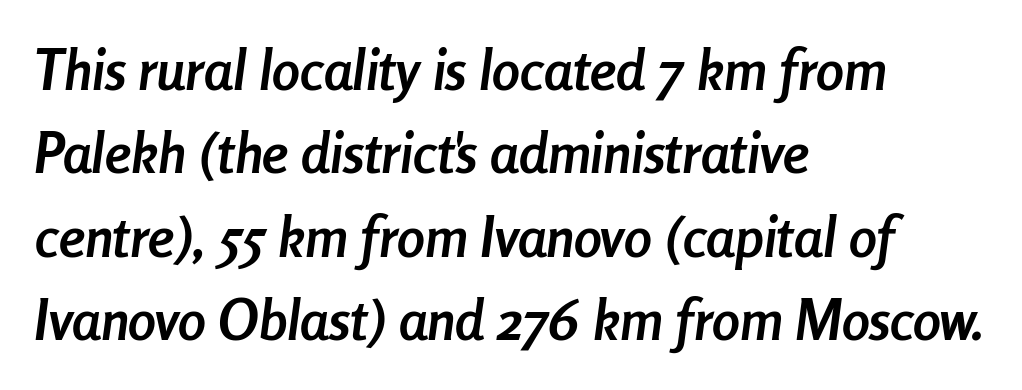
The image shows 56 px semibold, condensed type, italic (leaning right); set left-aligned, normal line spacing (1.49x), normal letter spacing, not underlined; low stroke contrast and a medium x-height.
